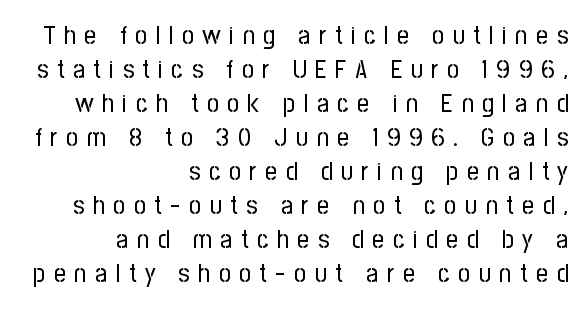
{"italic": "no", "bold": "no", "underline": "no", "align": "right", "line_spacing": "normal", "line_spacing_ratio": 1.31, "letter_spacing": "wide", "letter_spacing_em": 0.33, "glyph_px": 26}
